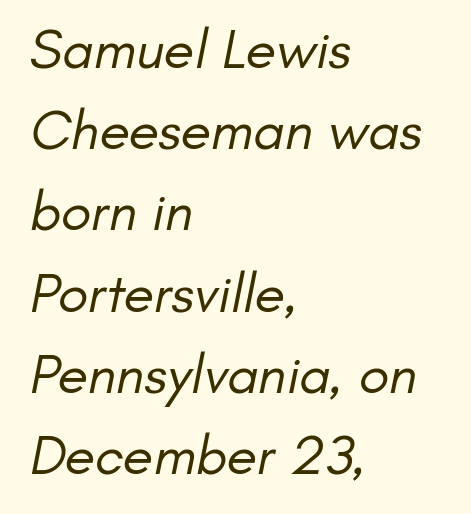
{"serif": "no", "bold": "no", "weight": "regular", "width": "normal", "stroke_contrast": "low", "x_height": "small", "monospaced": "no", "underline": "no", "align": "left", "line_spacing": "normal", "line_spacing_ratio": 1.45, "letter_spacing": "normal", "letter_spacing_em": 0.0, "glyph_px": 56}
